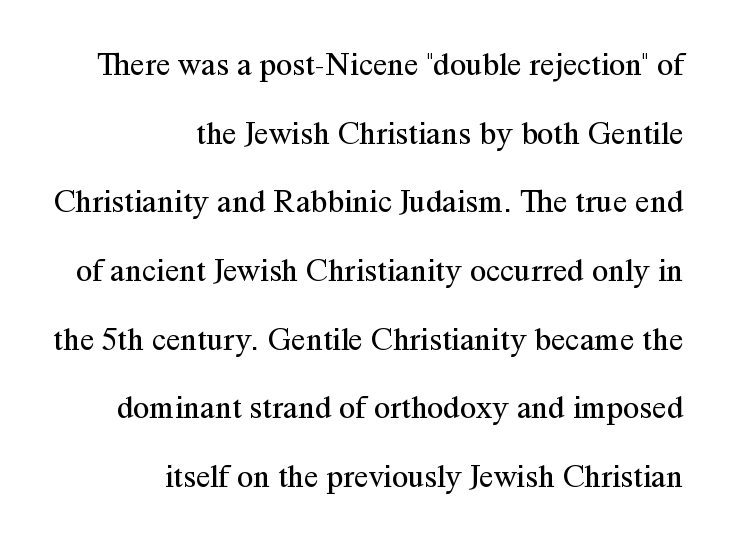
Q: Is the text bold? A: No.
Q: Is the text italic (slanted)? A: No, it is upright.
Q: Is the typeface a serif or a sans-serif typeface? A: Serif.
Q: Is the text underlined? A: No.
Q: How is the paragraph aligned? A: Right-aligned.
Q: Is the spacing between letters normal or unusually wide? A: Normal.
Q: Is the spacing between lines tight, normal or loose? A: Loose.
Q: Width (condensed, normal, or wide)? A: Normal.
Q: Stroke contrast? A: Medium.
Q: x-height? A: Medium.
Q: Monospaced? A: No.
